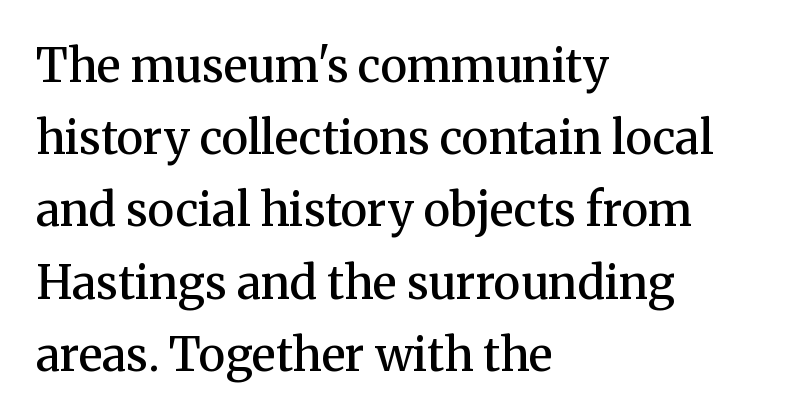
Leading matches the norm, producing a regular column. The zone under the glyphs is completely vacant. Layout note: lines flush left. Little horizontal feet cap the strokes, marking this as serif type. Proportional: the letters do not fall into vertical columns.
